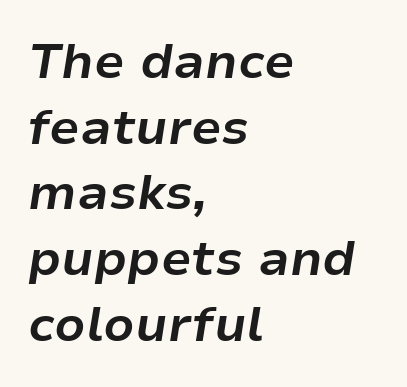
Emphasis by weight is at full strength: bold. The glyphs look as if they've been sheared to an angle. The rendering uses natural spacing where letterforms have individual widths. Inter-character spacing is left at the font's built-in metrics.
